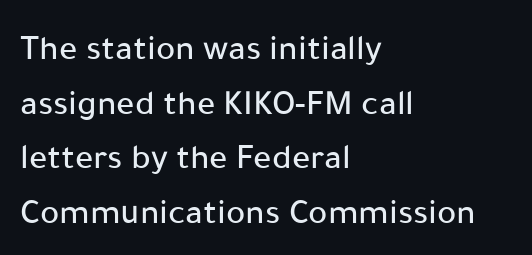
Which margin do the lines hug? The left one — the right edge is uneven. Observe the ordinary spacing: letters are neighbours, not strangers. Each new line begins a customary step beneath the previous one. Just letters on the line, the space beneath them empty. Do the characters align in a grid? No, the font is proportional. The face used here is a sans, in the tradition of grotesques and geometrics.
